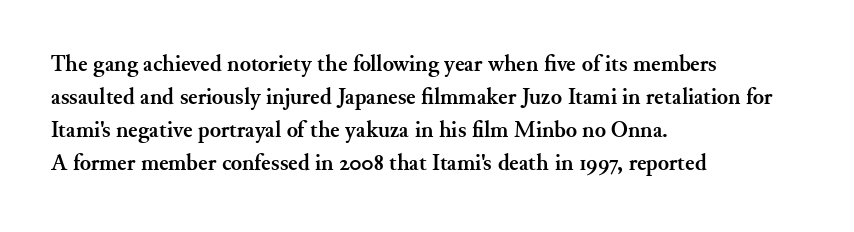
The image shows 23 px bold type, upright; set left-aligned, normal line spacing (1.44x), normal letter spacing, not underlined.
